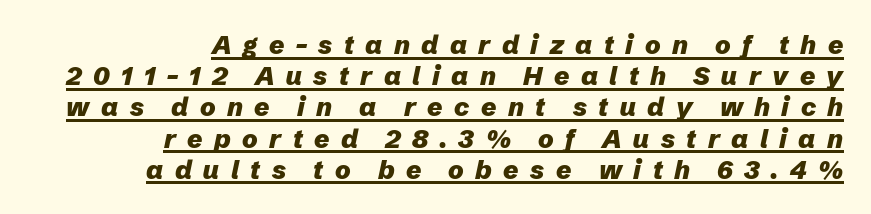
{"italic": "yes", "lean": "right", "slant_degrees": 12, "bold": "yes", "underline": "yes", "align": "right", "line_spacing_ratio": 1.2, "letter_spacing": "wide", "letter_spacing_em": 0.44, "glyph_px": 26}
